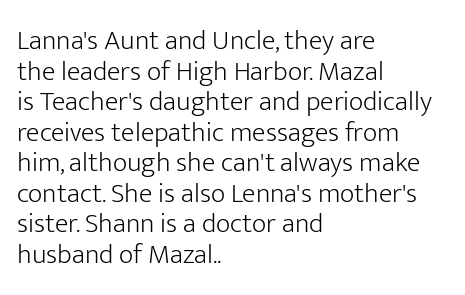
The image shows 28 px light sans-serif type, upright; set left-aligned, tight line spacing (1.09x), normal letter spacing, not underlined; low stroke contrast and a medium x-height.
